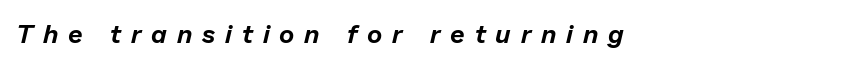
An italicized treatment has been applied to the whole sample. Decoration check: the copy has no underline. Display-style spreading of the glyphs; the letterfit is very open. Casual observation: everything's shoved over to the left.
